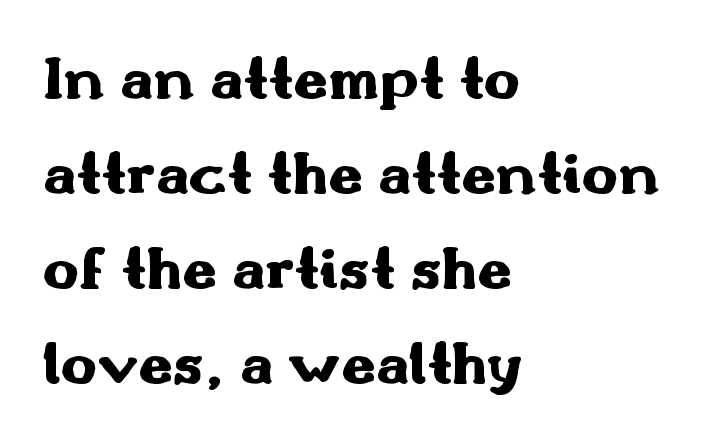
{"serif": "no", "italic": "no", "bold": "yes", "weight": "heavy", "width": "wide", "stroke_contrast": "medium", "x_height": "small", "monospaced": "no", "underline": "no", "align": "left", "line_spacing": "normal", "line_spacing_ratio": 1.56, "letter_spacing": "normal", "letter_spacing_em": 0.0, "glyph_px": 61}
